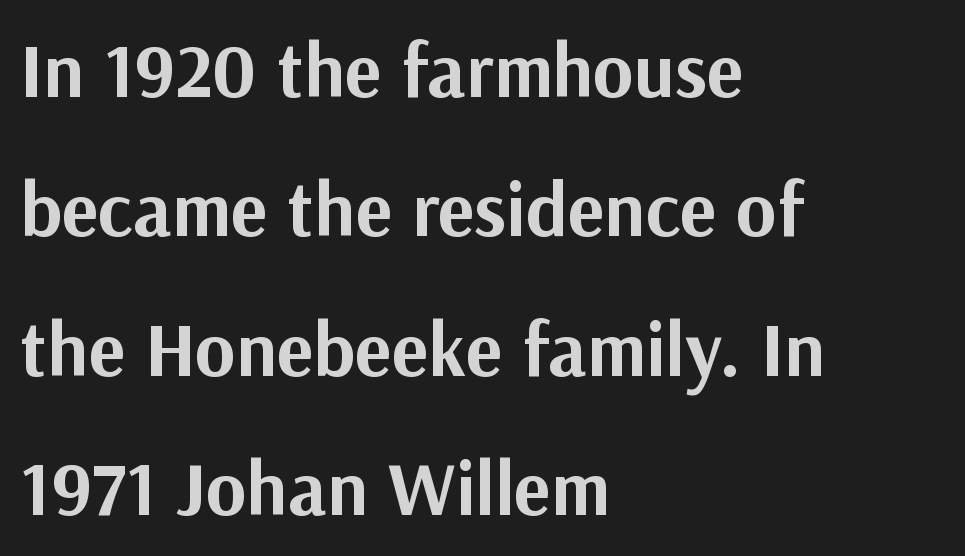
The image shows 77 px bold sans-serif type, upright; set left-aligned, line spacing 1.81x, normal letter spacing, not underlined; medium stroke contrast and a medium x-height.
